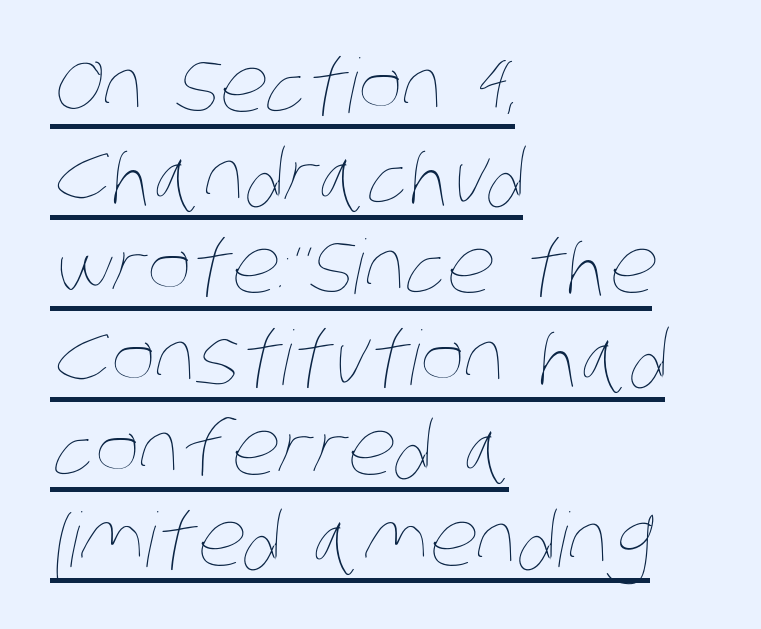
A typesetter would call this proportional, since set widths differ per character. These lines stack with their left ends in a neat column. A rule runs beneath these lines of type. The letterforms sit shoulder to shoulder at normal distance. Stroke mass is kept to a normal reading level or below.
